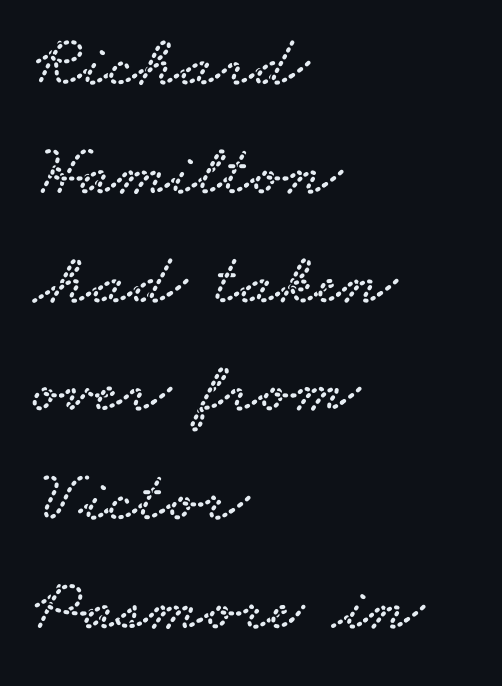
{"serif": "yes", "width": "wide", "stroke_contrast": "low", "x_height": "small", "monospaced": "no", "underline": "no", "align": "left", "line_spacing": "normal", "line_spacing_ratio": 1.49, "letter_spacing": "normal", "letter_spacing_em": 0.0, "glyph_px": 73}
